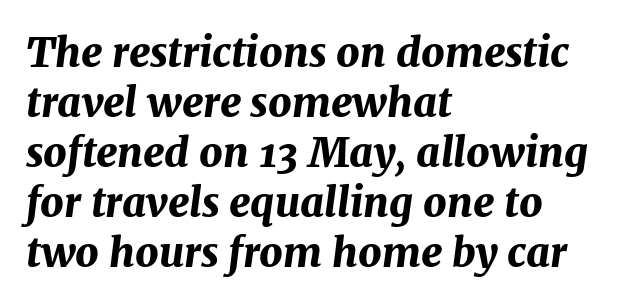
The image shows 41 px bold type, italic (leaning right); set left-aligned, line spacing 1.22x, normal letter spacing, not underlined; medium stroke contrast and a medium x-height.
